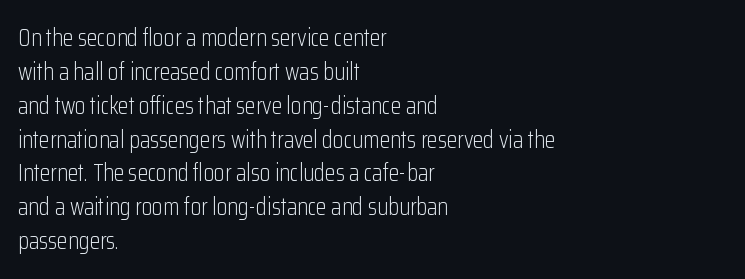
Q: Is the text bold? A: No.
Q: Is the text italic (slanted)? A: No, it is upright.
Q: Is the text underlined? A: No.
Q: How is the paragraph aligned? A: Left-aligned.
Q: Is the spacing between letters normal or unusually wide? A: Normal.
Q: Is the spacing between lines tight, normal or loose? A: Normal.
